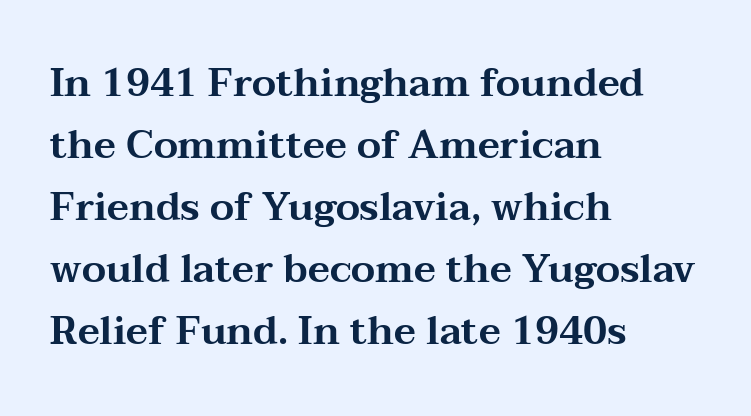
Q: Is the text italic (slanted)? A: No, it is upright.
Q: Is the typeface a serif or a sans-serif typeface? A: Serif.
Q: Is the text underlined? A: No.
Q: How is the paragraph aligned? A: Left-aligned.
Q: Is the spacing between letters normal or unusually wide? A: Normal.
Q: Is the spacing between lines tight, normal or loose? A: Normal.
Q: Width (condensed, normal, or wide)? A: Wide.
Q: Stroke contrast? A: Medium.
Q: x-height? A: Medium.
Q: Monospaced? A: No.
